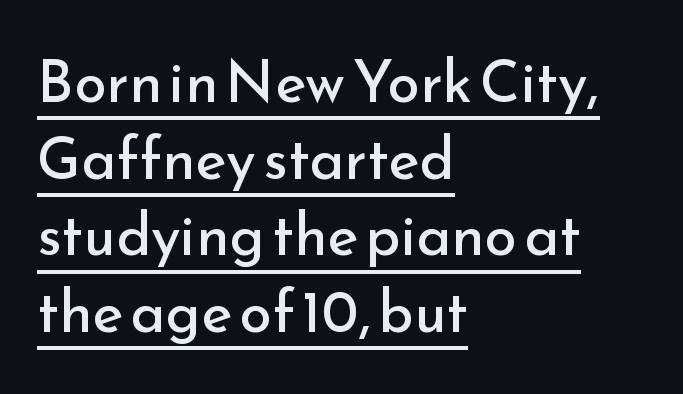
Q: Is the text bold? A: No.
Q: Is the text italic (slanted)? A: No, it is upright.
Q: Is the typeface a serif or a sans-serif typeface? A: Sans-serif.
Q: Is the text underlined? A: Yes.
Q: How is the paragraph aligned? A: Left-aligned.
Q: Is the spacing between letters normal or unusually wide? A: Normal.
Q: Is the spacing between lines tight, normal or loose? A: Normal.
Q: Width (condensed, normal, or wide)? A: Normal.
Q: Stroke contrast? A: Low.
Q: x-height? A: Small.
Q: Monospaced? A: No.
